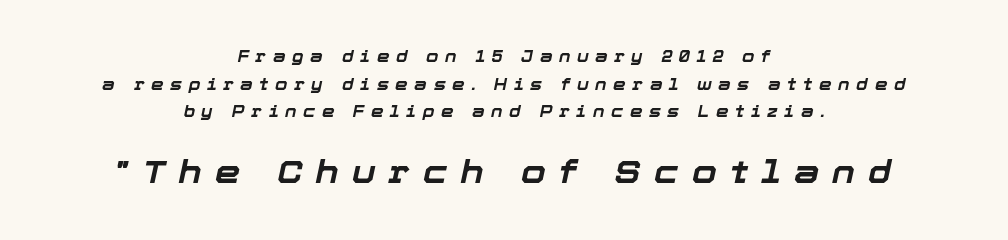
Q: Is the text bold? A: Yes.
Q: Is the text italic (slanted)? A: Yes, it leans right by about 12 degrees.
Q: Is the text underlined? A: No.
Q: How is the paragraph aligned? A: Centered.
Q: Is the spacing between letters normal or unusually wide? A: Unusually wide.
Q: Which block of text is set in a larger size, the first (top) or the second (bottom)? A: The second (bottom) one.
Q: Width (condensed, normal, or wide)? A: Normal.
Q: Stroke contrast? A: Low.
Q: x-height? A: Medium.
Q: Monospaced? A: No.
